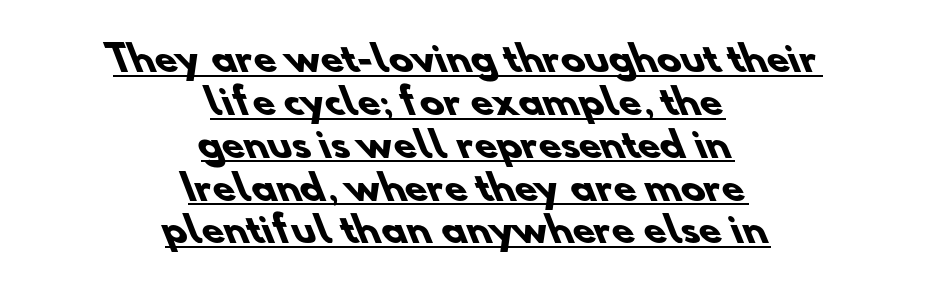
The passage shown is underscored from start to finish. The rag falls on both sides of this text block equally. Here the designer chose a conventional face with non-uniform glyph widths. Classification — sans serif.
